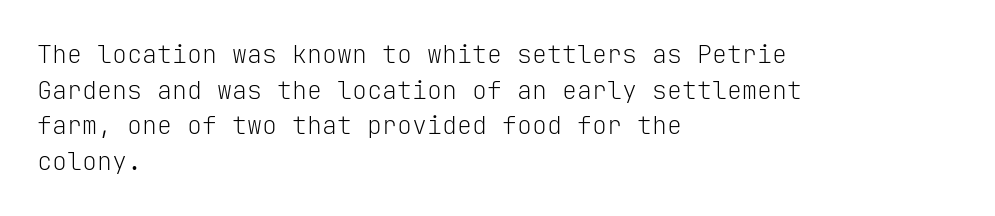
The image shows 25 px text type, upright; set left-aligned, normal line spacing (1.43x), normal letter spacing, not underlined.
